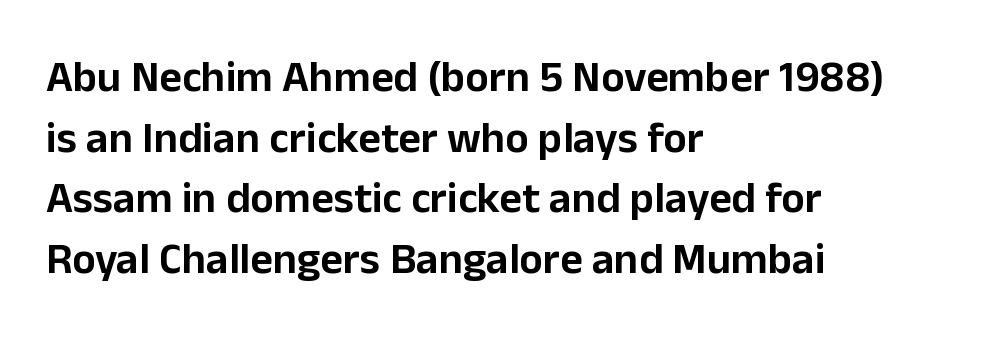
Q: Is the text italic (slanted)? A: No, it is upright.
Q: Is the typeface a serif or a sans-serif typeface? A: Sans-serif.
Q: Is the text underlined? A: No.
Q: How is the paragraph aligned? A: Left-aligned.
Q: Is the spacing between letters normal or unusually wide? A: Normal.
Q: Is the spacing between lines tight, normal or loose? A: Normal.
Q: Width (condensed, normal, or wide)? A: Normal.
Q: Stroke contrast? A: Low.
Q: x-height? A: Medium.
Q: Monospaced? A: No.
